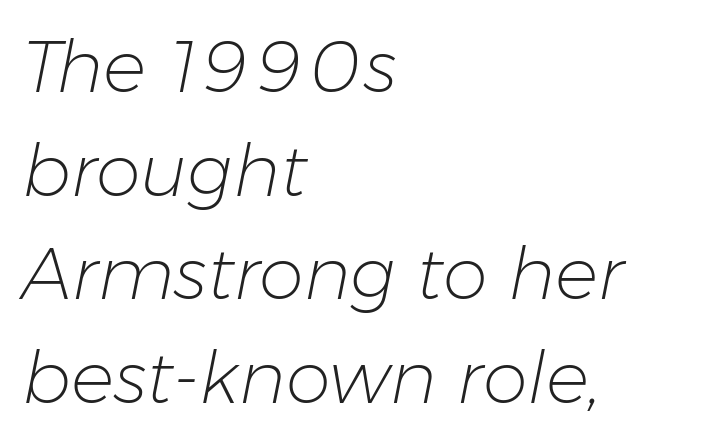
{"italic": "yes", "lean": "right", "slant_degrees": 11, "bold": "no", "weight": "light", "width": "normal", "stroke_contrast": "low", "x_height": "medium", "monospaced": "no", "underline": "no", "align": "left", "line_spacing": "normal", "line_spacing_ratio": 1.44, "letter_spacing": "normal", "letter_spacing_em": 0.0, "glyph_px": 72}
